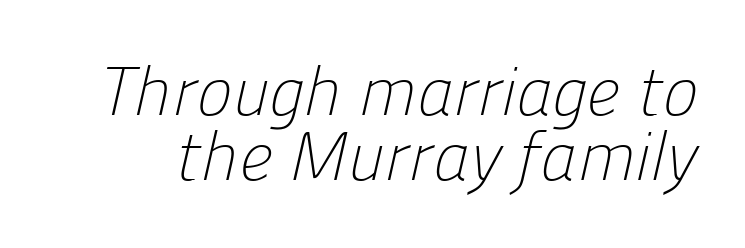
The image shows 68 px light sans-serif type; set tight line spacing (0.96x), normal letter spacing, not underlined; low stroke contrast and a medium x-height.
